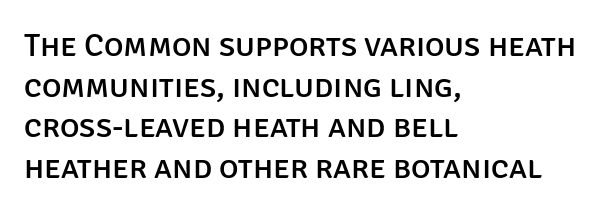
The image shows 33 px sans-serif type, upright; set left-aligned, line spacing 1.23x, normal letter spacing, not underlined; low stroke contrast and a large x-height.
